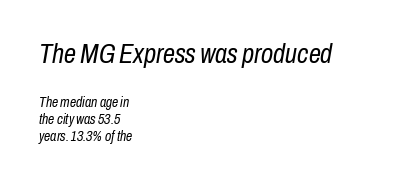
Q: Is the text bold? A: No.
Q: Is the text italic (slanted)? A: Yes, it leans right by about 10 degrees.
Q: Is the text underlined? A: No.
Q: How is the paragraph aligned? A: Left-aligned.
Q: Is the spacing between letters normal or unusually wide? A: Normal.
Q: Which block of text is set in a larger size, the first (top) or the second (bottom)? A: The first (top) one.
